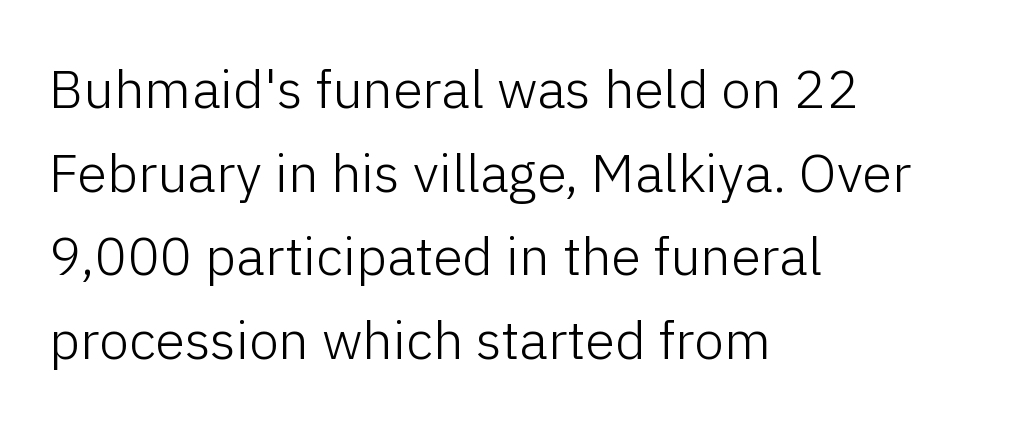
{"serif": "no", "italic": "no", "bold": "no", "weight": "light", "width": "normal", "stroke_contrast": "low", "x_height": "medium", "monospaced": "no", "underline": "no", "align": "left", "line_spacing": "normal", "line_spacing_ratio": 1.55, "letter_spacing": "normal", "letter_spacing_em": 0.0, "glyph_px": 54}
